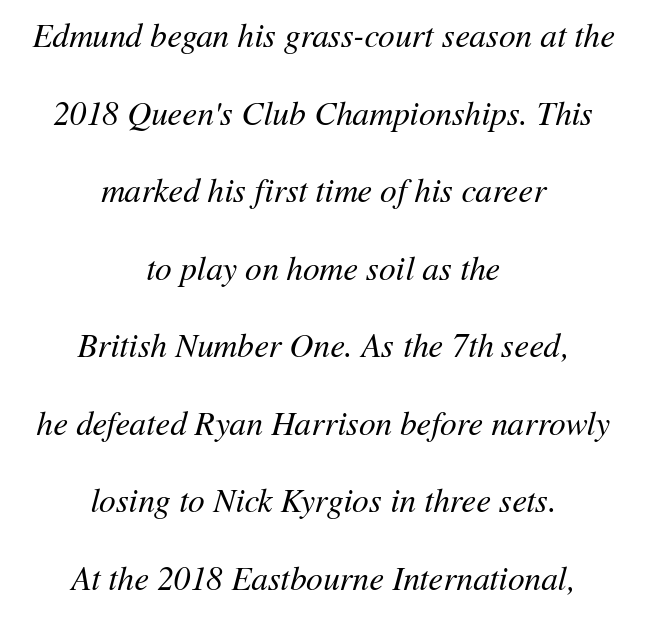
{"italic": "yes", "lean": "right", "slant_degrees": 11, "bold": "no", "weight": "regular", "width": "normal", "stroke_contrast": "medium", "x_height": "medium", "monospaced": "no", "underline": "no", "align": "center", "line_spacing": "loose", "line_spacing_ratio": 2.35, "letter_spacing": "normal", "letter_spacing_em": 0.0, "glyph_px": 33}
